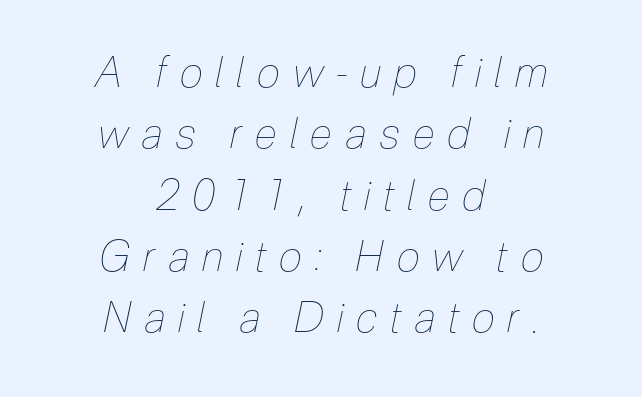
Horizontal bands of white between lines are of average thickness. It's the slanting kind of type. Has an underline been added? It has not. A typesetter would call this proportional, since set widths differ per character. Ink coverage per letter is moderate at most.
